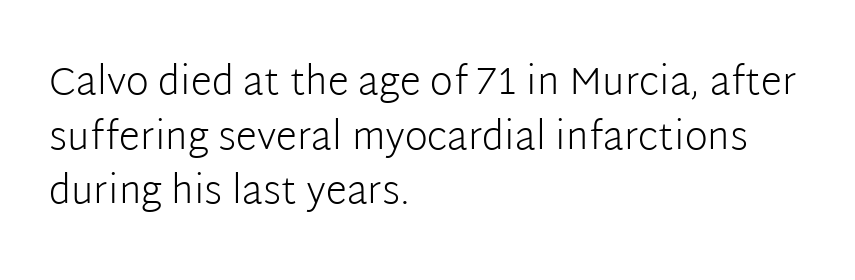
The line texture is even and compact thanks to regular tracking. Quick note: underline off. Does the type have serifs? No, each stem ends abruptly. Varying glyph widths throughout — classic text-font behaviour. The letters stand straight up with perfectly vertical stems.
